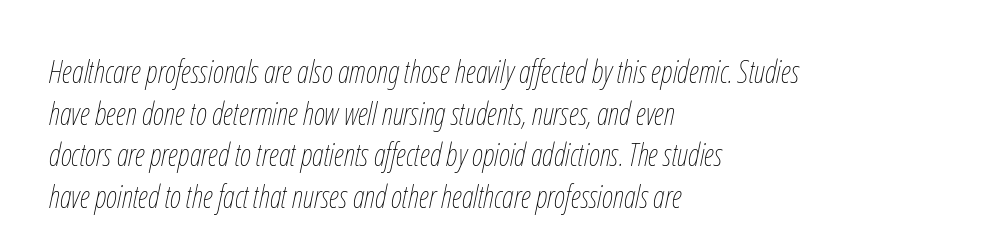
{"italic": "yes", "lean": "right", "slant_degrees": 12, "bold": "no", "weight": "thin", "width": "condensed", "stroke_contrast": "low", "x_height": "medium", "monospaced": "no", "underline": "no", "align": "left", "line_spacing": "normal", "line_spacing_ratio": 1.34, "letter_spacing": "normal", "letter_spacing_em": 0.0, "glyph_px": 31}
